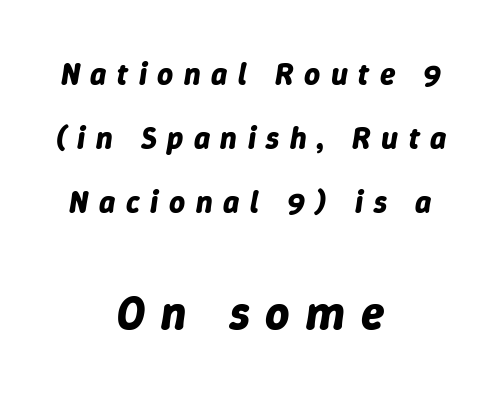
{"italic": "yes", "lean": "right", "slant_degrees": 9, "bold": "yes", "weight": "bold", "width": "normal", "stroke_contrast": "low", "x_height": "medium", "monospaced": "no", "underline": "no", "align": "center", "line_spacing": "loose", "line_spacing_ratio": 2.06, "letter_spacing": "wide", "letter_spacing_em": 0.34, "larger_block": "second", "size_ratio": 1.52, "glyph_px": 47}
